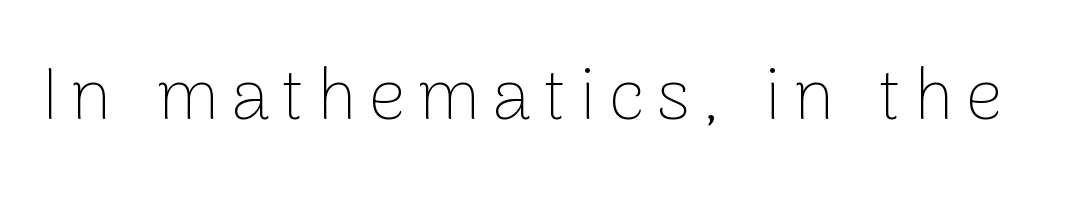
Q: Is the text bold? A: No.
Q: Is the text italic (slanted)? A: No, it is upright.
Q: Is the typeface a serif or a sans-serif typeface? A: Sans-serif.
Q: Is the text underlined? A: No.
Q: Width (condensed, normal, or wide)? A: Normal.
Q: Stroke contrast? A: Low.
Q: x-height? A: Medium.
Q: Monospaced? A: No.
